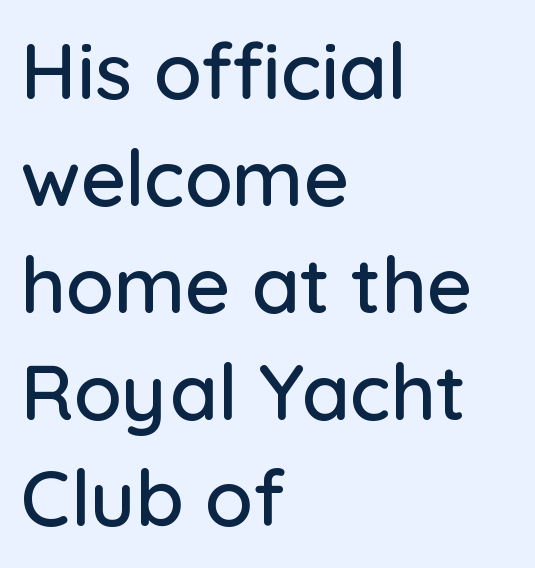
{"serif": "no", "italic": "no", "width": "normal", "stroke_contrast": "low", "x_height": "medium", "monospaced": "no", "underline": "no", "align": "left", "line_spacing": "normal", "line_spacing_ratio": 1.37, "letter_spacing": "normal", "letter_spacing_em": 0.0, "glyph_px": 78}
